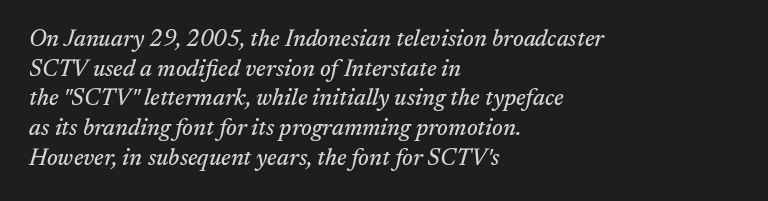
The image shows 23 px text type, italic (leaning right); set left-aligned, normal line spacing (1.29x), normal letter spacing, not underlined.
